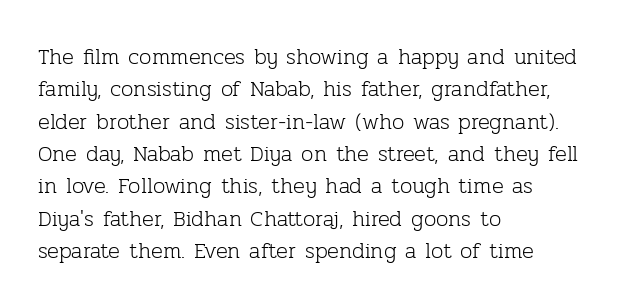
The image shows 22 px text type, upright; set left-aligned, normal line spacing (1.47x), normal letter spacing, not underlined.
